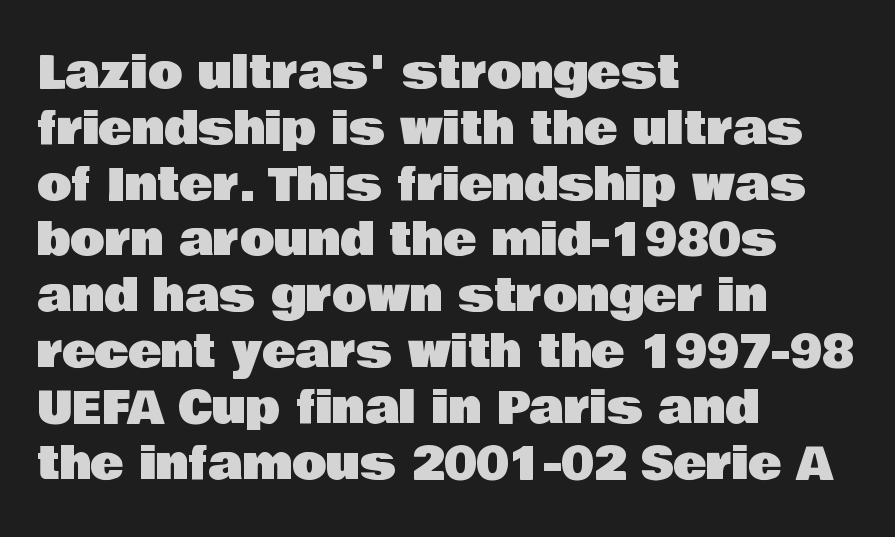
{"serif": "no", "italic": "no", "width": "normal", "stroke_contrast": "low", "x_height": "large", "monospaced": "no", "underline": "no", "align": "left", "line_spacing_ratio": 1.24, "letter_spacing": "normal", "letter_spacing_em": 0.0, "glyph_px": 45}
